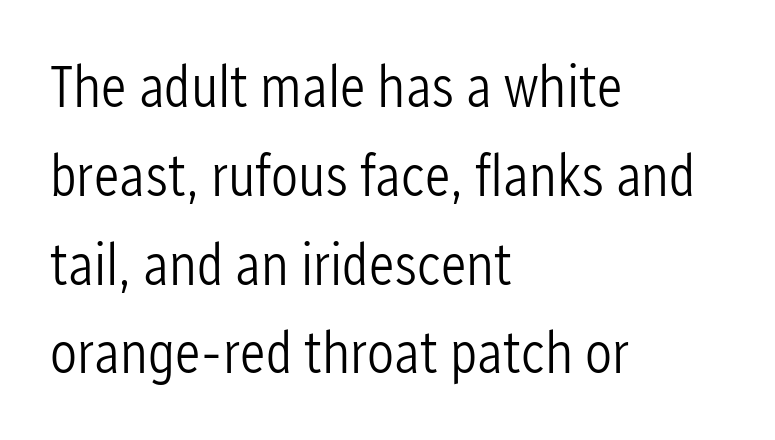
The image shows 60 px light, condensed sans-serif type, upright; set left-aligned, normal line spacing (1.48x), normal letter spacing, not underlined; low stroke contrast and a medium x-height.
